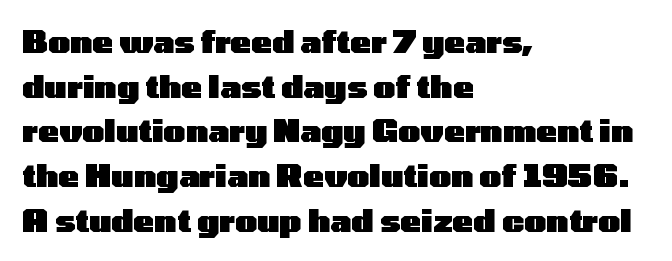
The image shows 31 px heavy, wide sans-serif type, upright; set left-aligned, normal line spacing (1.44x), normal letter spacing, not underlined; low stroke contrast and a medium x-height.
